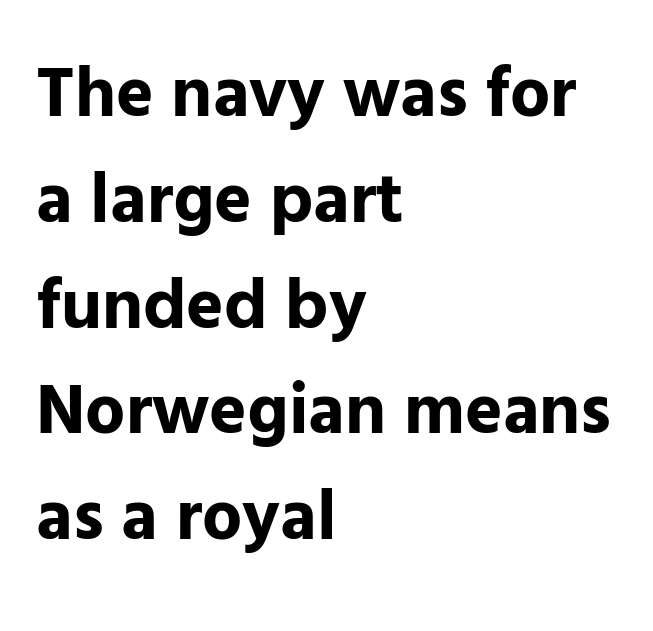
{"serif": "no", "italic": "no", "bold": "yes", "weight": "bold", "width": "normal", "stroke_contrast": "low", "x_height": "medium", "monospaced": "no", "underline": "no", "align": "left", "line_spacing": "normal", "line_spacing_ratio": 1.49, "letter_spacing": "normal", "letter_spacing_em": 0.0, "glyph_px": 71}
